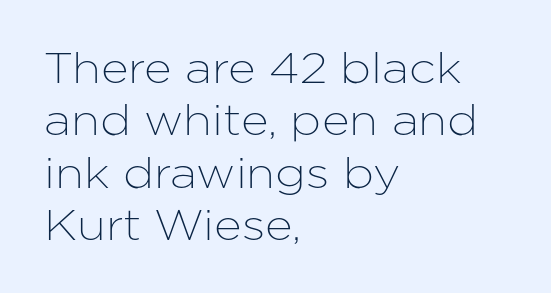
The letters advance in unequal steps, a hallmark of proportional type. Ascenders rise straight up at ninety degrees. Font category for this specimen: sans-serif. The lines in this sample share a left origin and differ only in where they stop. Underlining? Definitely not there. What stands out about the letter spacing? Nothing — it is the standard amount.
